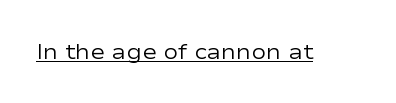
The image shows 22 px text type, upright; set normal letter spacing, underlined.
